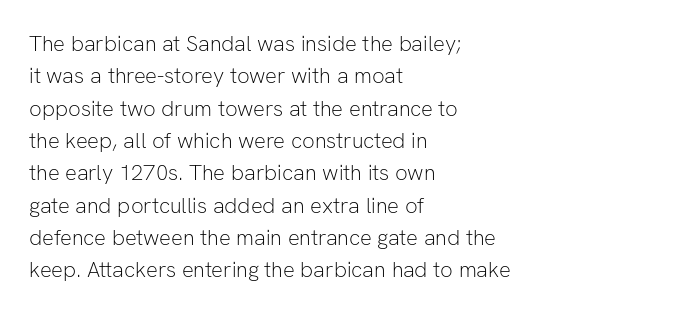
{"italic": "no", "bold": "no", "underline": "no", "align": "left", "line_spacing": "normal", "line_spacing_ratio": 1.47, "letter_spacing": "normal", "letter_spacing_em": 0.0, "glyph_px": 22}
